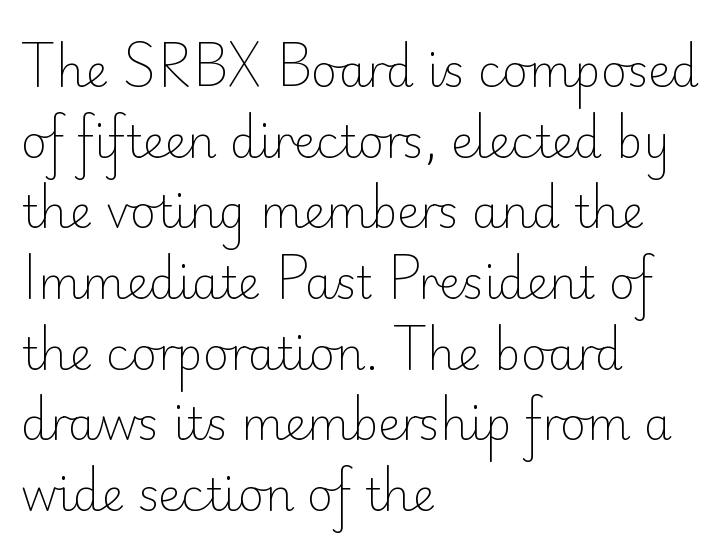
Q: Is the text bold? A: No.
Q: Is the text italic (slanted)? A: No, it is upright.
Q: Is the typeface a serif or a sans-serif typeface? A: Sans-serif.
Q: Is the text underlined? A: No.
Q: How is the paragraph aligned? A: Left-aligned.
Q: Is the spacing between letters normal or unusually wide? A: Normal.
Q: Is the spacing between lines tight, normal or loose? A: Normal.
Q: Width (condensed, normal, or wide)? A: Normal.
Q: Stroke contrast? A: Low.
Q: x-height? A: Small.
Q: Monospaced? A: No.
